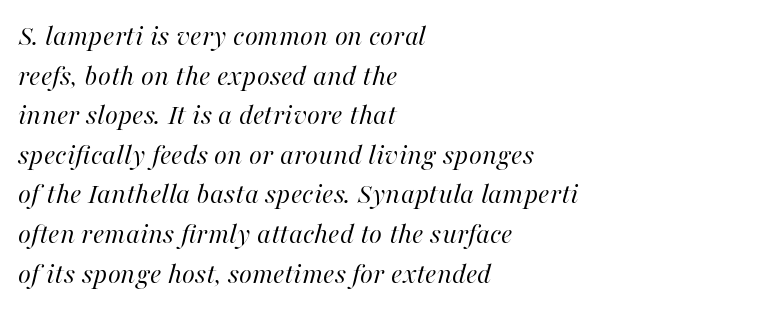
Weight: in the light-to-regular range. Standard letterfit; no display-style spreading of the glyphs. The words here are not underlined. Varying glyph widths throughout — classic text-font behaviour.
